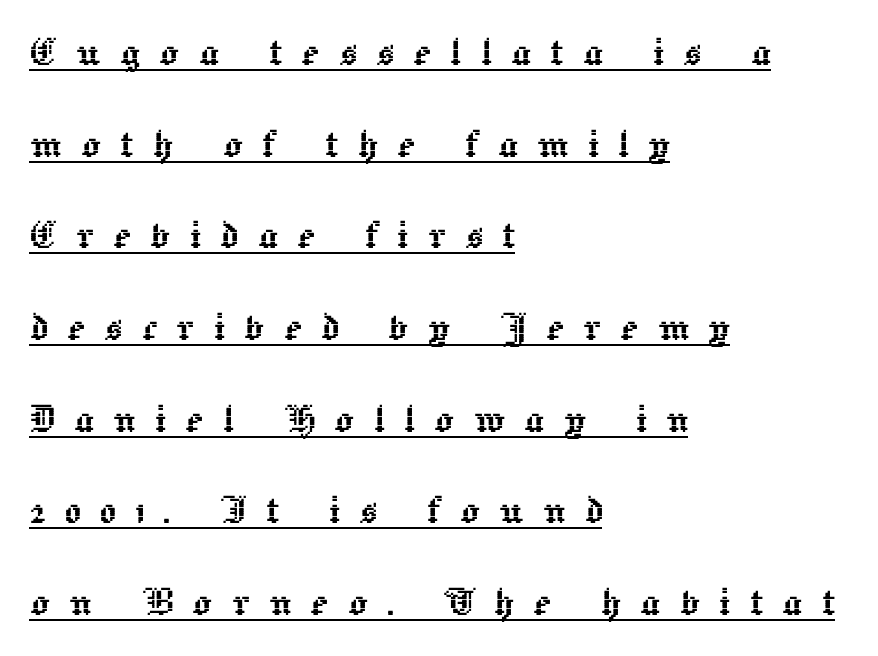
Successive baselines arrive slowly, with a big drop between each. Between one letter and the next there's a generous, obvious gap. Layout note: lines flush left. A baseline rule has been typeset under these characters. Italic: no, the glyphs are upright roman. The passage shown is typed in a proportional face where columns would drift.
